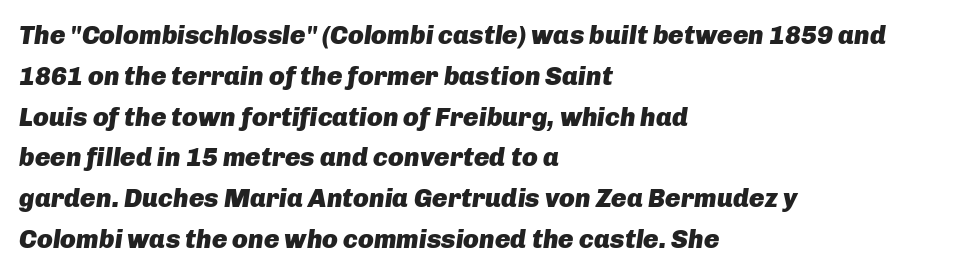
{"italic": "yes", "lean": "right", "slant_degrees": 8, "bold": "yes", "underline": "no", "align": "left", "line_spacing": "normal", "line_spacing_ratio": 1.57, "letter_spacing": "normal", "letter_spacing_em": 0.0, "glyph_px": 26}
